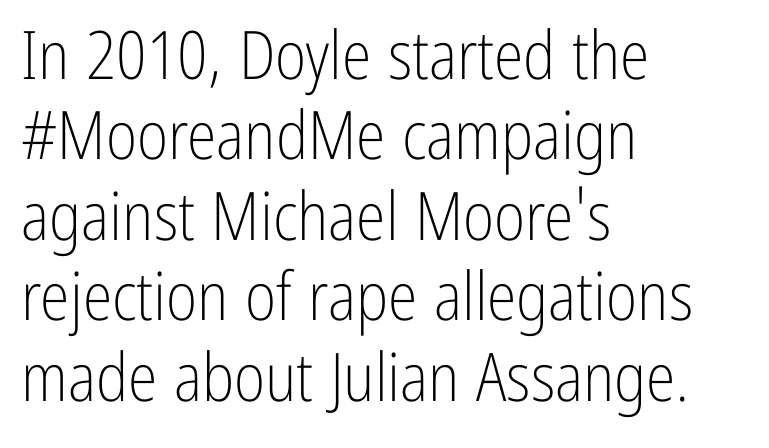
The image shows 67 px light, condensed sans-serif type, upright; set left-aligned, line spacing 1.2x, normal letter spacing, not underlined; low stroke contrast and a medium x-height.
